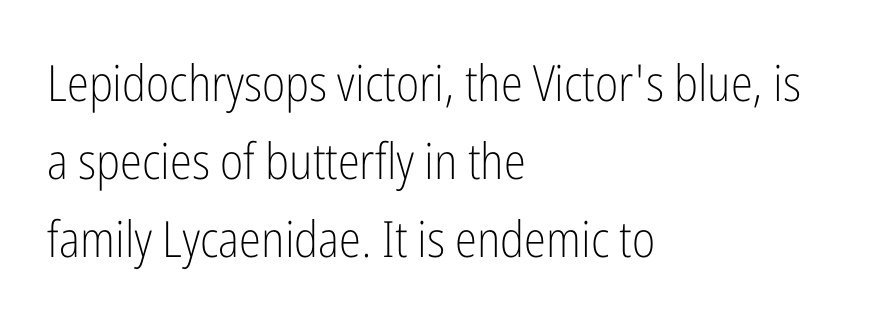
Q: Is the text bold? A: No.
Q: Is the text italic (slanted)? A: No, it is upright.
Q: Is the typeface a serif or a sans-serif typeface? A: Sans-serif.
Q: Is the text underlined? A: No.
Q: How is the paragraph aligned? A: Left-aligned.
Q: Is the spacing between letters normal or unusually wide? A: Normal.
Q: Is the spacing between lines tight, normal or loose? A: Normal.
Q: Width (condensed, normal, or wide)? A: Condensed.
Q: Stroke contrast? A: Low.
Q: x-height? A: Medium.
Q: Monospaced? A: No.
